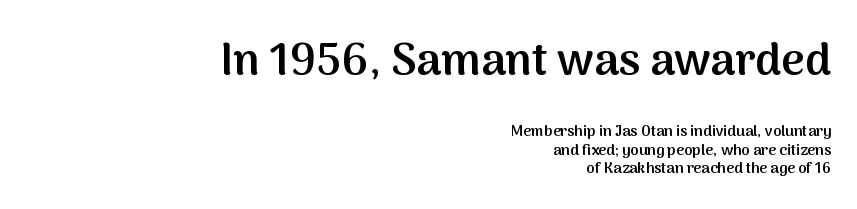
{"serif": "no", "italic": "no", "bold": "semi", "weight": "semibold", "width": "normal", "stroke_contrast": "medium", "x_height": "medium", "monospaced": "no", "underline": "no", "align": "right", "line_spacing": "normal", "line_spacing_ratio": 1.26, "letter_spacing": "normal", "letter_spacing_em": 0.0, "larger_block": "first", "size_ratio": 3.0, "glyph_px": 45}
